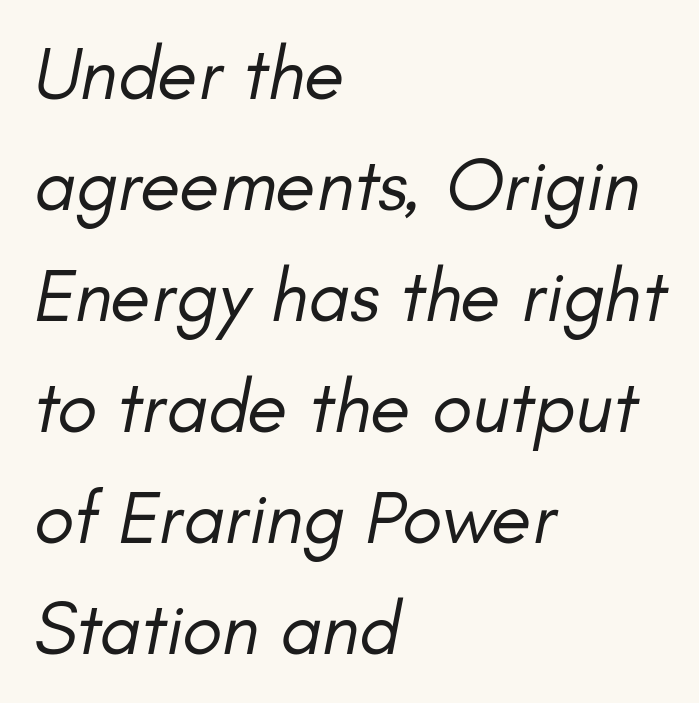
Tracking value appears to be zero — textbook default spacing. This sample keeps an unexceptional amount of space between lines. Emphasis-style slanted type is in use. No chunkiness to these letters — they're not bold. Think of a printed novel: that variable character pitch is what you see here. Horizontal alignment here is leftward, the default for most running prose.
